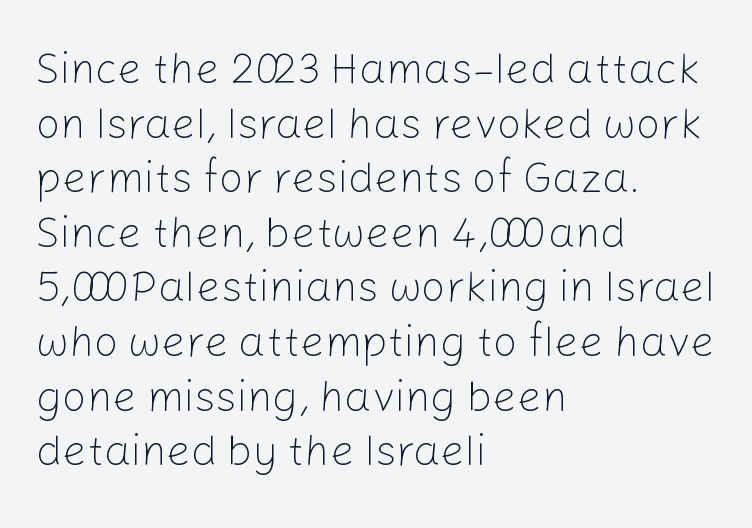
A classic flush-left, rag-right setting is used for this passage. Underline: absent. Stem width sits at or under what a default text font uses. Each letter keeps its own natural width here, so spacing adapts to shape. Serifs: no, the terminals of the letterforms are clean. One glance says typical: line gaps are just what's usual.
